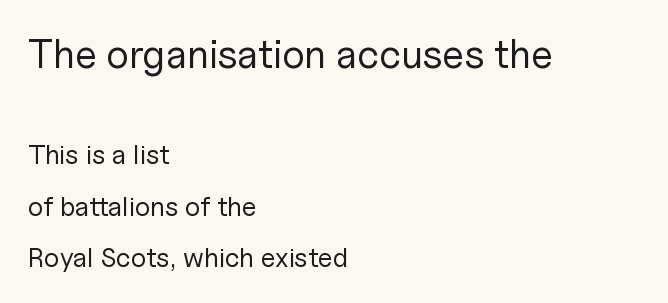
This sample has the flowing, uneven cadence of proportional lettering. Look at the tracking — it's just the regular setting, nothing added. Posture: upright roman. Vertically, the passage feels expansive, rows floating well apart.
